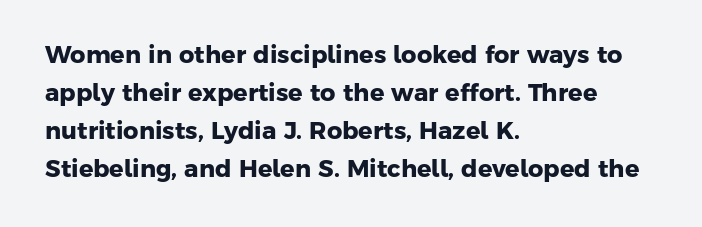
{"bold": "yes", "underline": "no", "align": "left", "line_spacing": "normal", "line_spacing_ratio": 1.58, "letter_spacing": "normal", "letter_spacing_em": 0.0, "glyph_px": 24}
